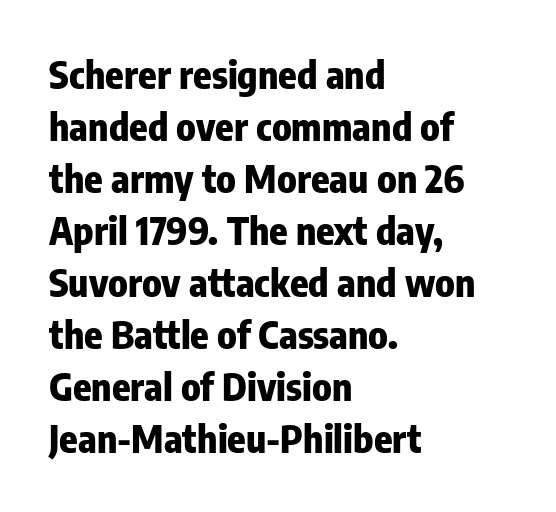
{"serif": "no", "italic": "no", "bold": "yes", "weight": "heavy", "width": "condensed", "stroke_contrast": "low", "x_height": "medium", "monospaced": "no", "underline": "no", "align": "left", "line_spacing": "normal", "line_spacing_ratio": 1.37, "letter_spacing": "normal", "letter_spacing_em": 0.0, "glyph_px": 38}
